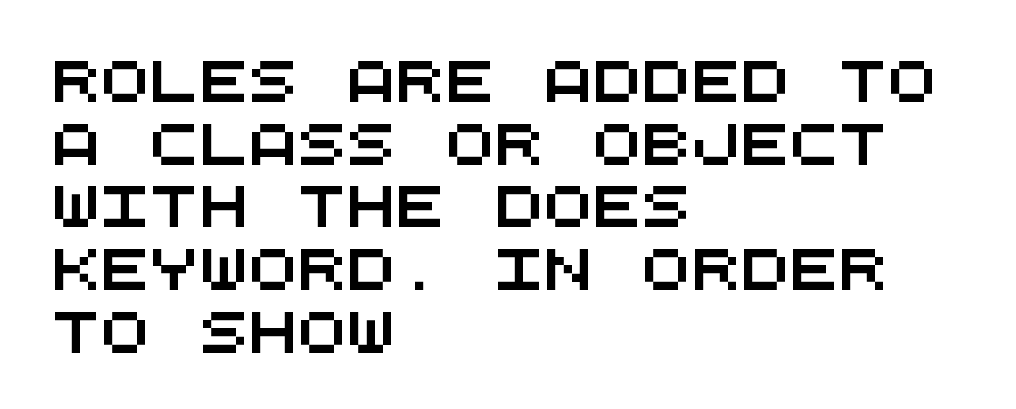
{"serif": "no", "width": "wide", "stroke_contrast": "medium", "x_height": "large", "monospaced": "yes", "underline": "no", "align": "left", "line_spacing": "normal", "line_spacing_ratio": 1.53, "letter_spacing": "normal", "letter_spacing_em": 0.0, "glyph_px": 41}
